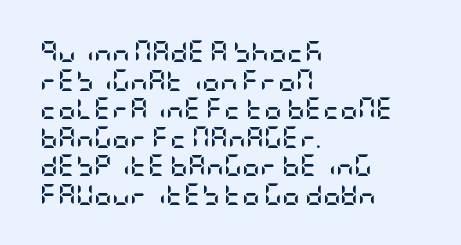
Q: Is the text bold? A: Yes.
Q: Is the text italic (slanted)? A: No, it is upright.
Q: Is the text underlined? A: No.
Q: How is the paragraph aligned? A: Left-aligned.
Q: Is the spacing between letters normal or unusually wide? A: Normal.
Q: Is the spacing between lines tight, normal or loose? A: Normal.
